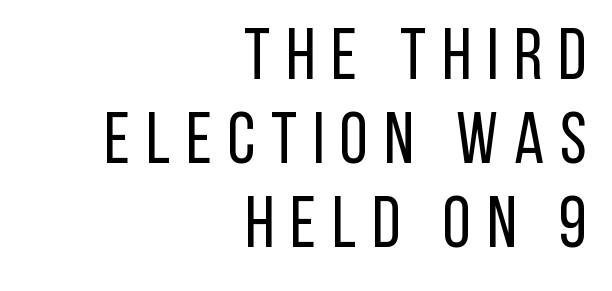
Q: Is the text bold? A: No.
Q: Is the text italic (slanted)? A: No, it is upright.
Q: Is the typeface a serif or a sans-serif typeface? A: Sans-serif.
Q: Is the text underlined? A: No.
Q: How is the paragraph aligned? A: Right-aligned.
Q: Is the spacing between letters normal or unusually wide? A: Unusually wide.
Q: Width (condensed, normal, or wide)? A: Condensed.
Q: Stroke contrast? A: Low.
Q: x-height? A: Large.
Q: Monospaced? A: No.
